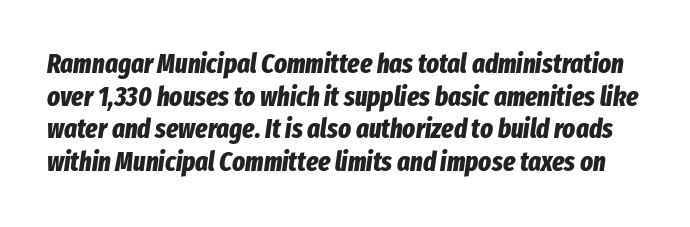
The font is running at its bold setting. Underlining? Definitely not there. The rendering applies a slant to the glyphs. No extra tracking has been applied to these lines.
